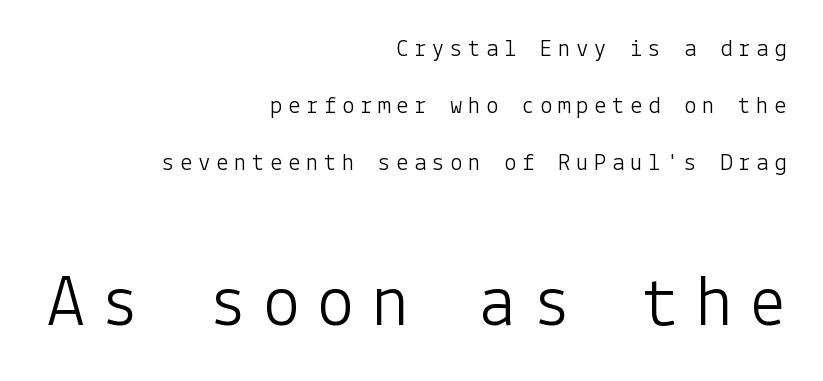
{"serif": "no", "italic": "no", "bold": "no", "weight": "light", "width": "normal", "stroke_contrast": "low", "x_height": "medium", "underline": "no", "align": "right", "line_spacing": "loose", "line_spacing_ratio": 2.28, "letter_spacing": "wide", "letter_spacing_em": 0.22, "larger_block": "second", "size_ratio": 3.0, "glyph_px": 75}
